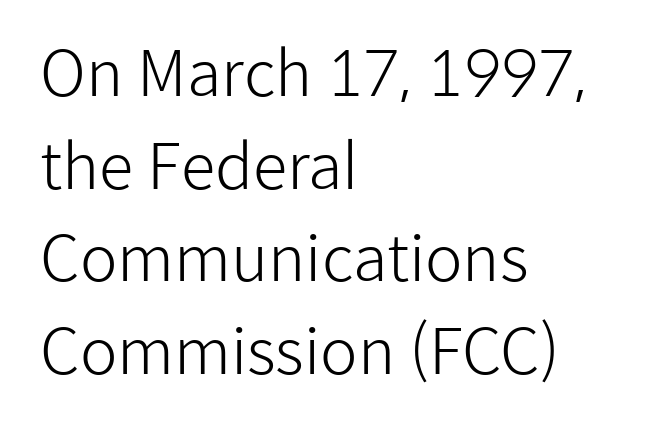
Q: Is the text bold? A: No.
Q: Is the text italic (slanted)? A: No, it is upright.
Q: Is the typeface a serif or a sans-serif typeface? A: Sans-serif.
Q: Is the text underlined? A: No.
Q: How is the paragraph aligned? A: Left-aligned.
Q: Is the spacing between letters normal or unusually wide? A: Normal.
Q: Is the spacing between lines tight, normal or loose? A: Normal.
Q: Width (condensed, normal, or wide)? A: Normal.
Q: Stroke contrast? A: Low.
Q: x-height? A: Medium.
Q: Monospaced? A: No.
